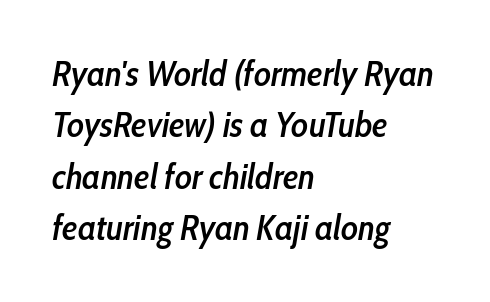
Q: Is the text bold? A: Semi-bold.
Q: Is the text italic (slanted)? A: Yes, it leans right by about 10 degrees.
Q: Is the text underlined? A: No.
Q: How is the paragraph aligned? A: Left-aligned.
Q: Is the spacing between letters normal or unusually wide? A: Normal.
Q: Is the spacing between lines tight, normal or loose? A: Normal.
Q: Width (condensed, normal, or wide)? A: Condensed.
Q: Stroke contrast? A: Low.
Q: x-height? A: Medium.
Q: Monospaced? A: No.
